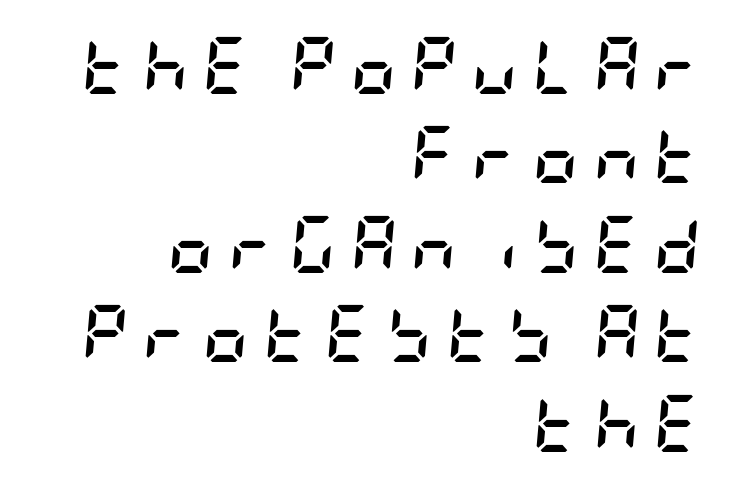
The image shows 57 px semibold, condensed type, italic (leaning right); set right-aligned, normal line spacing (1.57x), unusually wide letter spacing (+0.25 em), not underlined; low stroke contrast and a large x-height.
